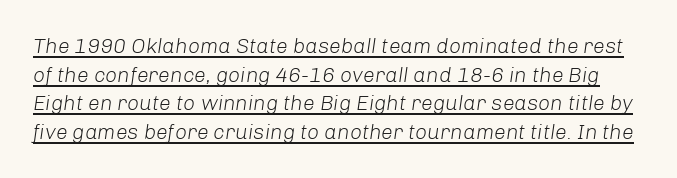
A quiet, ordinary-to-light weight characterises the typeface. The letters sit at their default tracking, neither squeezed nor spread. Check the space under the baseline: a stroke is drawn there. These lines were composed using italics.
